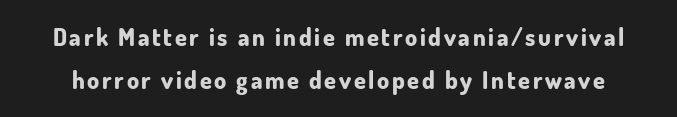
A dark, heavy texture on the line: the type is bold. Notice how the stems are strictly vertical — no italics here. Plain, unruled lines of type.
